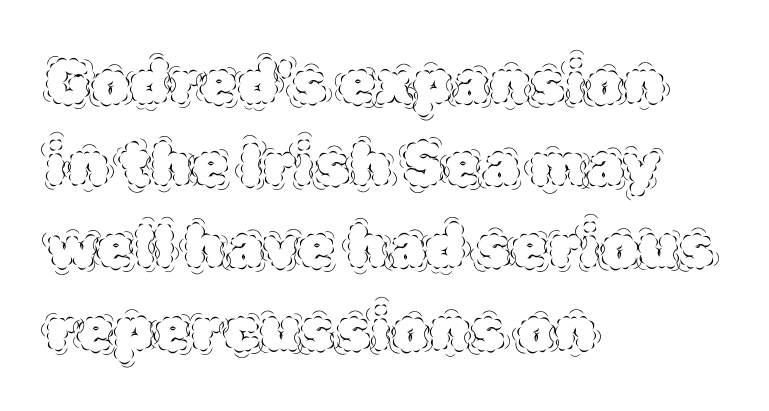
{"italic": "no", "bold": "no", "weight": "thin", "width": "normal", "x_height": "large", "monospaced": "no", "underline": "no", "align": "left", "line_spacing": "normal", "line_spacing_ratio": 1.37, "letter_spacing": "normal", "letter_spacing_em": 0.0, "glyph_px": 60}
